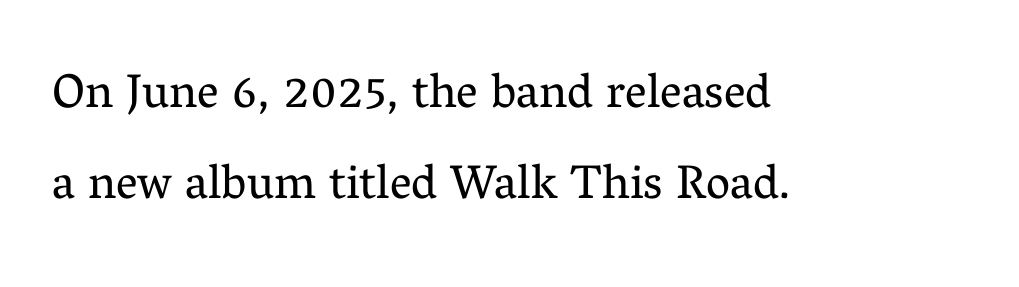
The image shows 48 px regular-weight serif type, upright; set left-aligned, line spacing 1.89x, normal letter spacing, not underlined; medium stroke contrast and a medium x-height.
